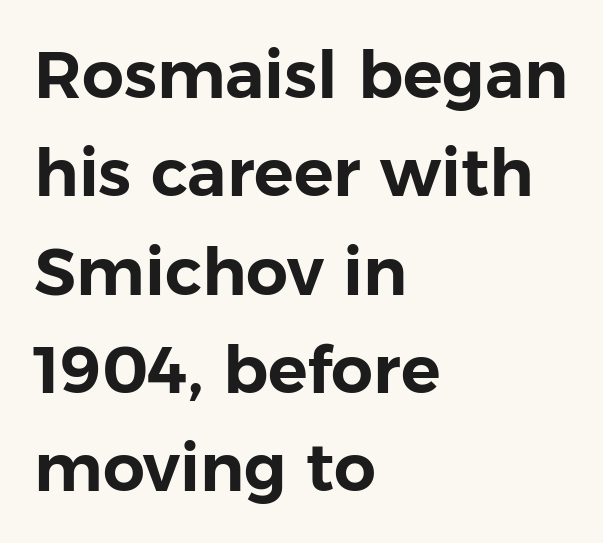
Q: Is the text italic (slanted)? A: No, it is upright.
Q: Is the typeface a serif or a sans-serif typeface? A: Sans-serif.
Q: Is the text underlined? A: No.
Q: How is the paragraph aligned? A: Left-aligned.
Q: Is the spacing between letters normal or unusually wide? A: Normal.
Q: Is the spacing between lines tight, normal or loose? A: Normal.
Q: Width (condensed, normal, or wide)? A: Normal.
Q: Stroke contrast? A: Low.
Q: x-height? A: Medium.
Q: Monospaced? A: No.
